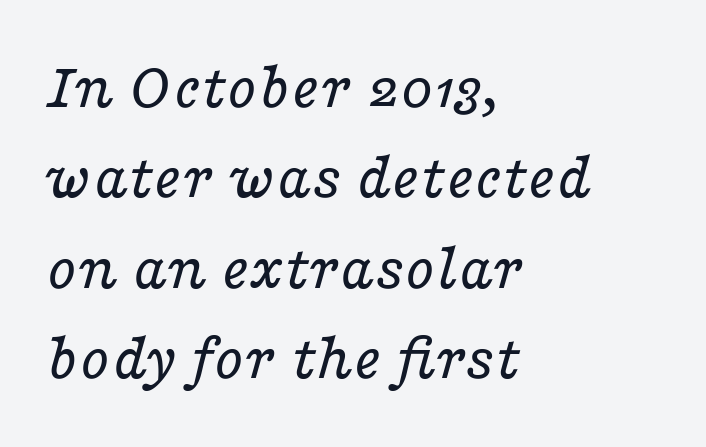
The image shows 68 px regular-weight, wide serif type, italic (leaning right); set left-aligned, normal line spacing (1.33x), normal letter spacing, not underlined; low stroke contrast and a medium x-height.
